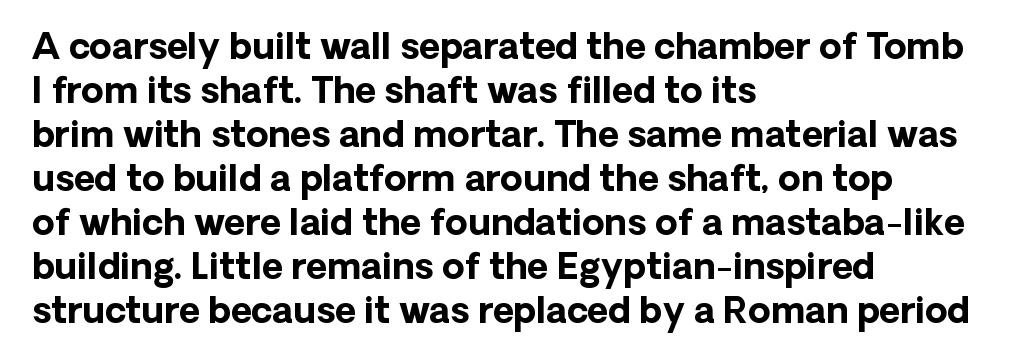
The image shows 36 px bold sans-serif type, upright; set left-aligned, line spacing 1.22x, normal letter spacing, not underlined; low stroke contrast and a medium x-height.
